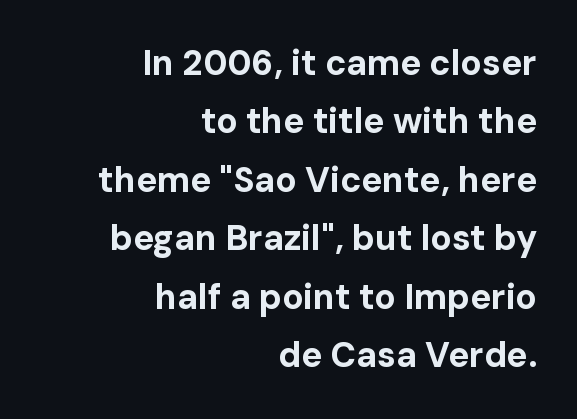
Is the type bold? Yes — the strokes are clearly thick and heavy. The characters display no serif detailing; their extremities are plain. Posture: vertical. This rendering uses right alignment, leaving the left contour irregular.
